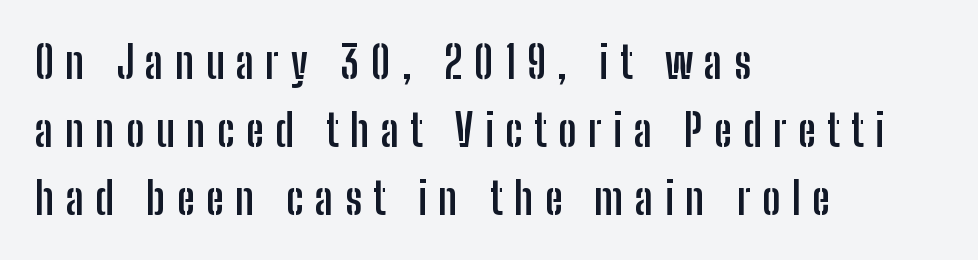
These lines sit exactly where default settings would place them. Compared with a centered layout, this one pins lines to the left instead. A dark, heavy texture on the line: the type is bold. The passage shown has open, widely tracked lettering throughout. Think of a printed novel: that variable character pitch is what you see here. Quick note: underline off.
